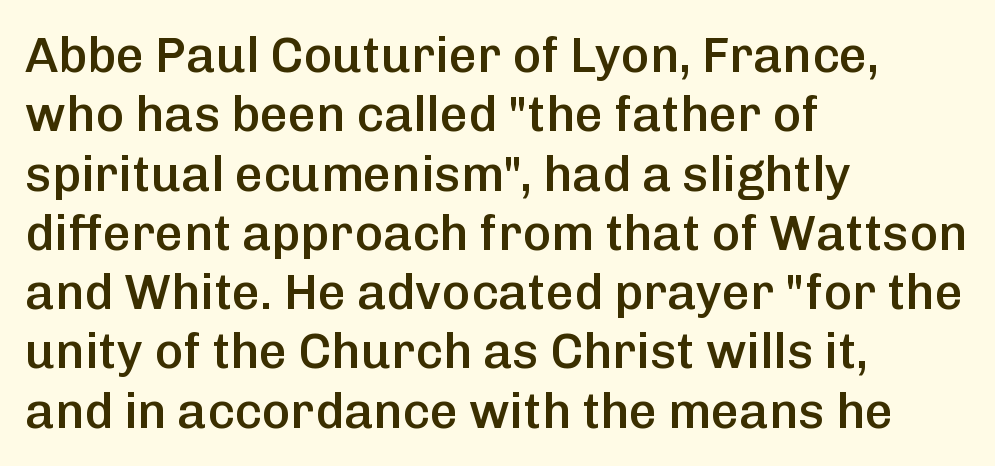
Q: Is the text bold? A: Semi-bold.
Q: Is the text italic (slanted)? A: No, it is upright.
Q: Is the typeface a serif or a sans-serif typeface? A: Sans-serif.
Q: Is the text underlined? A: No.
Q: How is the paragraph aligned? A: Left-aligned.
Q: Is the spacing between letters normal or unusually wide? A: Normal.
Q: Width (condensed, normal, or wide)? A: Normal.
Q: Stroke contrast? A: Low.
Q: x-height? A: Medium.
Q: Monospaced? A: No.
